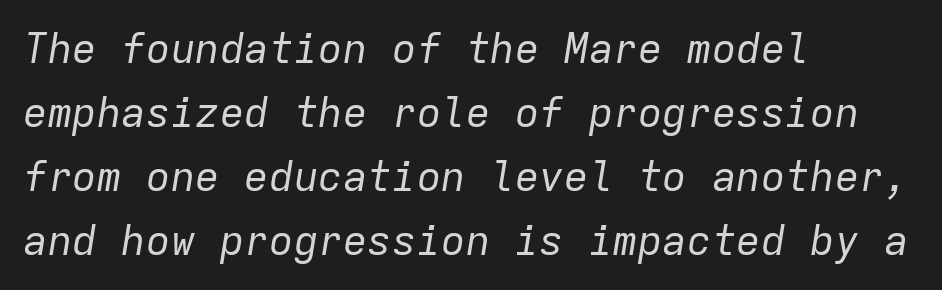
The image shows 41 px regular-weight type, italic (leaning right), monospaced; set left-aligned, normal line spacing (1.56x), normal letter spacing, not underlined; low stroke contrast and a medium x-height.
